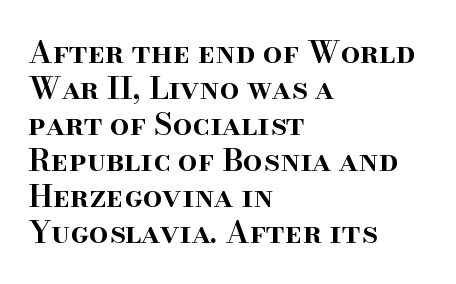
Q: Is the text bold? A: Semi-bold.
Q: Is the text italic (slanted)? A: No, it is upright.
Q: Is the typeface a serif or a sans-serif typeface? A: Serif.
Q: Is the text underlined? A: No.
Q: How is the paragraph aligned? A: Left-aligned.
Q: Is the spacing between letters normal or unusually wide? A: Normal.
Q: Width (condensed, normal, or wide)? A: Normal.
Q: Stroke contrast? A: High.
Q: x-height? A: Small.
Q: Monospaced? A: No.
